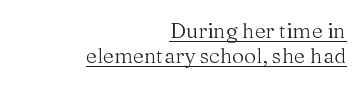
The image shows 21 px text type, upright; set right-aligned, line spacing 1.18x, normal letter spacing, underlined.
